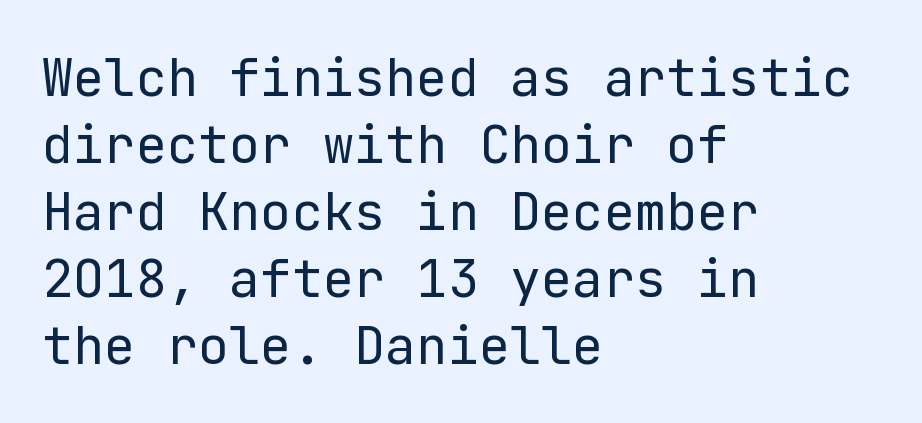
{"serif": "no", "italic": "no", "bold": "no", "weight": "regular", "width": "normal", "stroke_contrast": "low", "x_height": "medium", "underline": "no", "align": "left", "line_spacing": "normal", "line_spacing_ratio": 1.29, "letter_spacing": "normal", "letter_spacing_em": 0.0, "glyph_px": 52}
